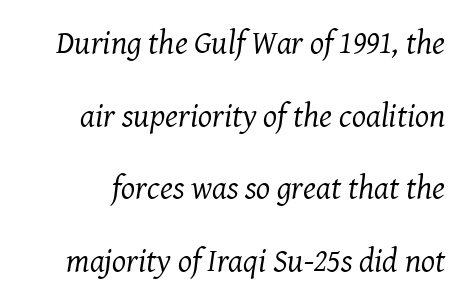
Q: Is the text bold? A: No.
Q: Is the text italic (slanted)? A: Yes, it leans right by about 8 degrees.
Q: Is the typeface a serif or a sans-serif typeface? A: Serif.
Q: Is the text underlined? A: No.
Q: Is the spacing between letters normal or unusually wide? A: Normal.
Q: Is the spacing between lines tight, normal or loose? A: Loose.
Q: Width (condensed, normal, or wide)? A: Normal.
Q: Stroke contrast? A: Medium.
Q: x-height? A: Medium.
Q: Monospaced? A: No.
